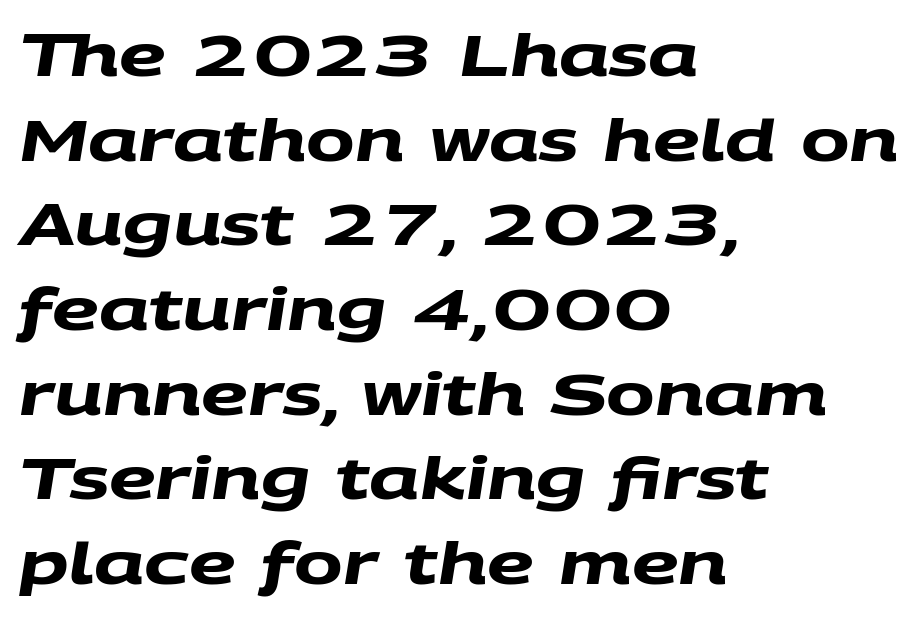
Q: Is the text bold? A: Yes.
Q: Is the typeface a serif or a sans-serif typeface? A: Sans-serif.
Q: Is the text underlined? A: No.
Q: How is the paragraph aligned? A: Left-aligned.
Q: Is the spacing between letters normal or unusually wide? A: Normal.
Q: Is the spacing between lines tight, normal or loose? A: Normal.
Q: Width (condensed, normal, or wide)? A: Wide.
Q: Stroke contrast? A: Medium.
Q: x-height? A: Large.
Q: Monospaced? A: No.
